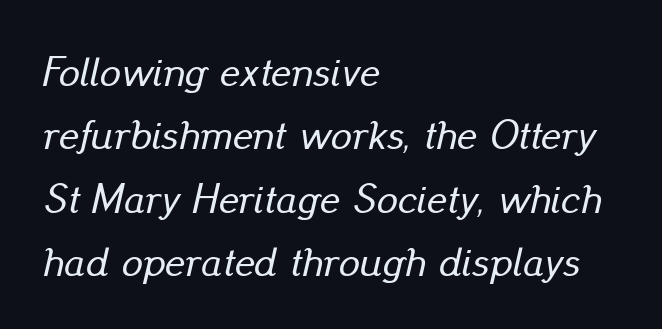
The strip under each line holds only bare page. Summary of vertical rhythm: regular, with standard interline spacing. Glyph-to-glyph distance matches everyday printed text. The ragged edge is on the right, which tells us the setting is flush left.
